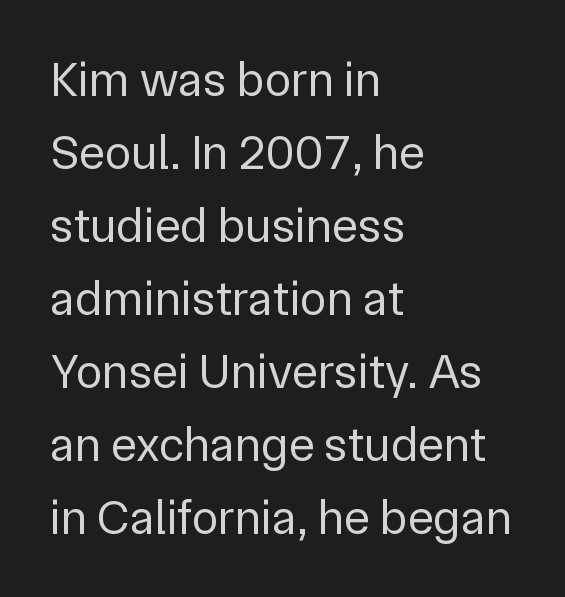
Q: Is the text bold? A: No.
Q: Is the text italic (slanted)? A: No, it is upright.
Q: Is the typeface a serif or a sans-serif typeface? A: Sans-serif.
Q: Is the text underlined? A: No.
Q: How is the paragraph aligned? A: Left-aligned.
Q: Is the spacing between letters normal or unusually wide? A: Normal.
Q: Is the spacing between lines tight, normal or loose? A: Normal.
Q: Width (condensed, normal, or wide)? A: Normal.
Q: Stroke contrast? A: Low.
Q: x-height? A: Medium.
Q: Monospaced? A: No.
